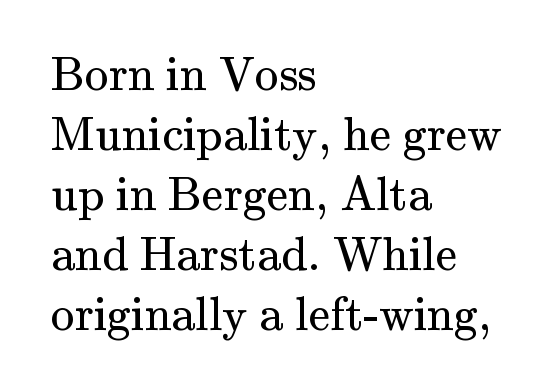
Underlining? Definitely not there. When letters stand straight like this, we call the style roman or upright. The font family rendered here belongs to the serif group. The letters advance in unequal steps, a hallmark of proportional type. Where is the straight margin? On the left.
